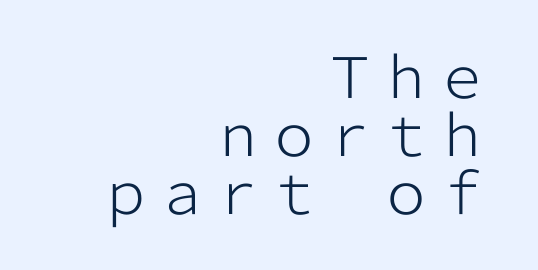
This sample trades vertical openness for compactness between lines. The zone under the glyphs is completely vacant. Ink coverage per letter is moderate at most. Glyph-to-glyph distance matches everyday printed text.
